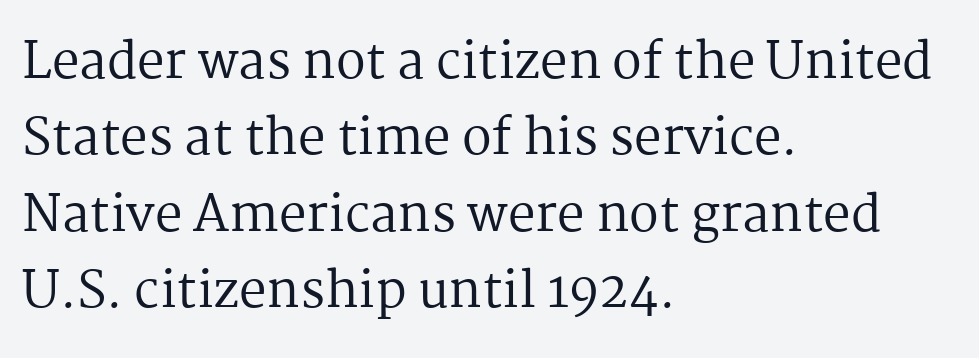
Serifs: yes, visible at the terminals of the letterforms. Tracking value appears to be zero — textbook default spacing. The letters advance in unequal steps, a hallmark of proportional type. Stroke thickness stays within the range of a standard reading face or lighter. Interline gaps are of average width in this sample.
